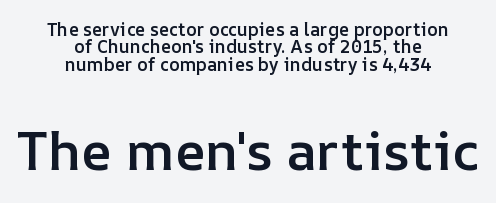
{"italic": "no", "bold": "semi", "weight": "semibold", "width": "normal", "stroke_contrast": "low", "x_height": "medium", "monospaced": "no", "underline": "no", "align": "center", "line_spacing": "tight", "line_spacing_ratio": 0.97, "letter_spacing": "normal", "letter_spacing_em": 0.0, "larger_block": "second", "size_ratio": 3.0, "glyph_px": 54}
